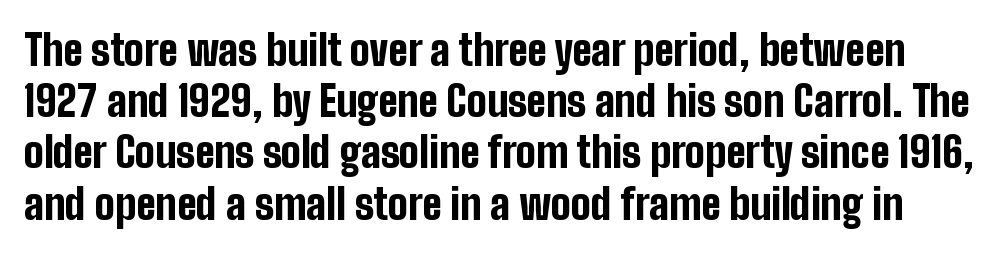
The image shows 42 px bold, condensed sans-serif type, upright; set line spacing 1.22x, normal letter spacing, not underlined; low stroke contrast and a medium x-height.
